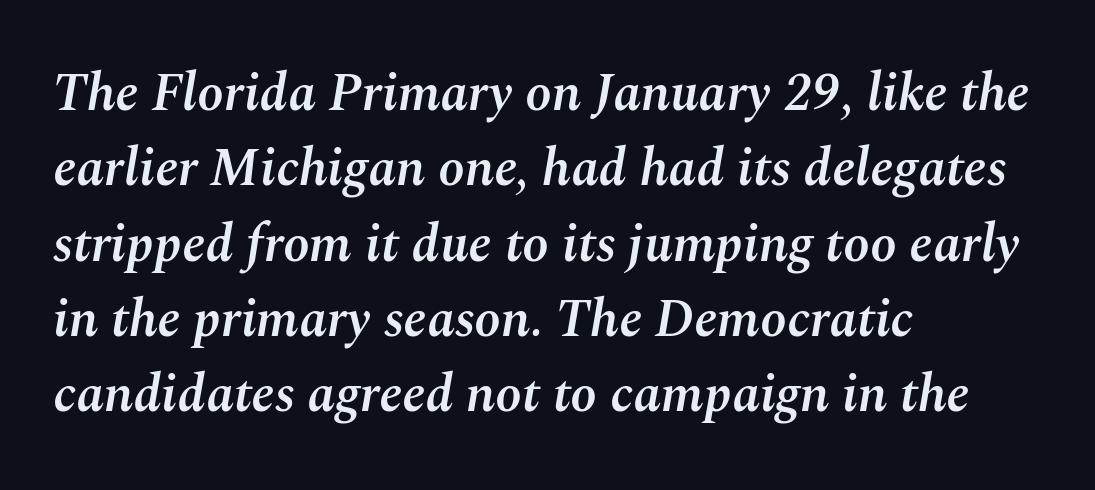
Q: Is the text bold? A: Semi-bold.
Q: Is the text italic (slanted)? A: Yes, it leans right by about 10 degrees.
Q: Is the text underlined? A: No.
Q: How is the paragraph aligned? A: Left-aligned.
Q: Is the spacing between letters normal or unusually wide? A: Normal.
Q: Is the spacing between lines tight, normal or loose? A: Normal.
Q: Width (condensed, normal, or wide)? A: Normal.
Q: Stroke contrast? A: Medium.
Q: x-height? A: Medium.
Q: Monospaced? A: No.
